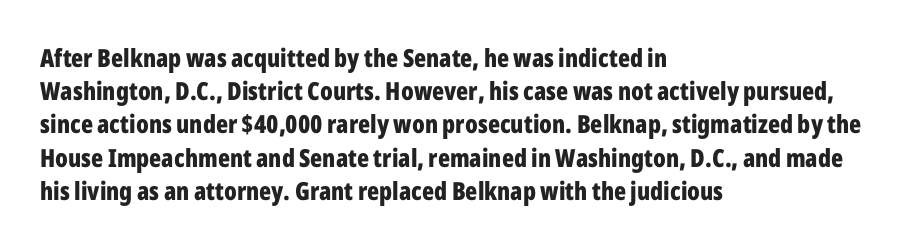
{"italic": "no", "bold": "yes", "underline": "no", "align": "left", "line_spacing": "normal", "line_spacing_ratio": 1.33, "letter_spacing": "normal", "letter_spacing_em": 0.0, "glyph_px": 25}
